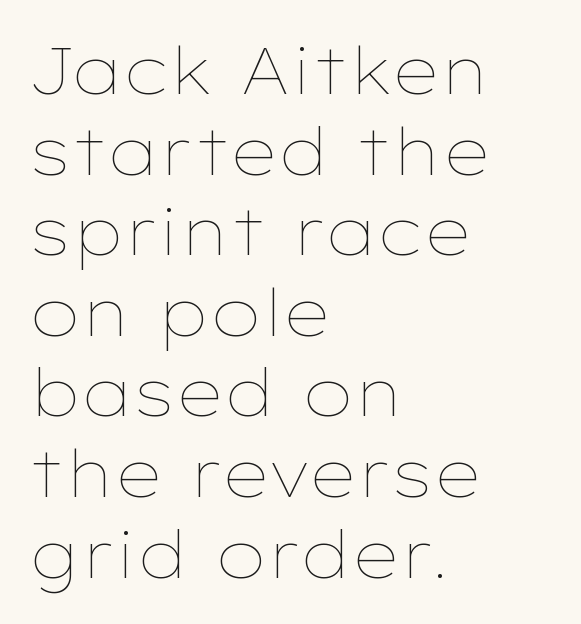
The image shows 65 px thin, wide type, upright; set left-aligned, line spacing 1.24x, normal letter spacing, not underlined; low stroke contrast and a medium x-height.
